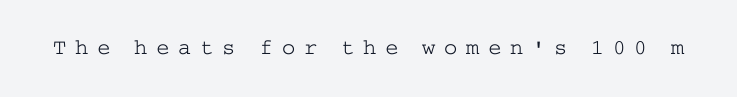
Q: Is the text bold? A: No.
Q: Is the text italic (slanted)? A: No, it is upright.
Q: Is the text underlined? A: No.
Q: Is the spacing between letters normal or unusually wide? A: Unusually wide.
